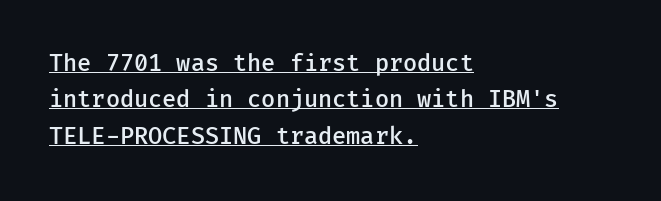
The image shows 23 px text type, upright; set left-aligned, normal line spacing (1.58x), normal letter spacing, underlined.
